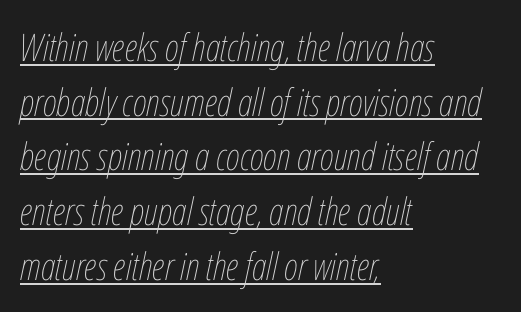
{"italic": "yes", "lean": "right", "slant_degrees": 12, "bold": "no", "weight": "thin", "width": "condensed", "stroke_contrast": "low", "x_height": "medium", "monospaced": "no", "underline": "yes", "align": "left", "line_spacing": "normal", "line_spacing_ratio": 1.44, "letter_spacing": "normal", "letter_spacing_em": 0.0, "glyph_px": 38}
